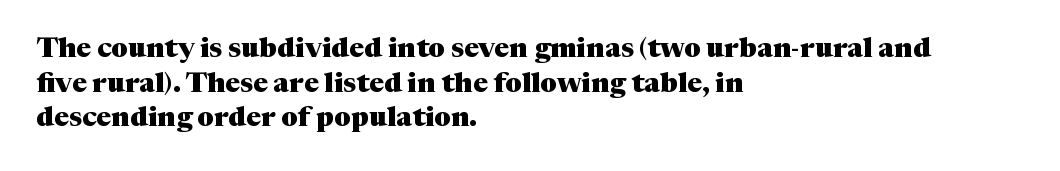
The image shows 28 px heavy serif type, upright; set left-aligned, line spacing 1.24x, normal letter spacing, not underlined; medium stroke contrast and a medium x-height.
